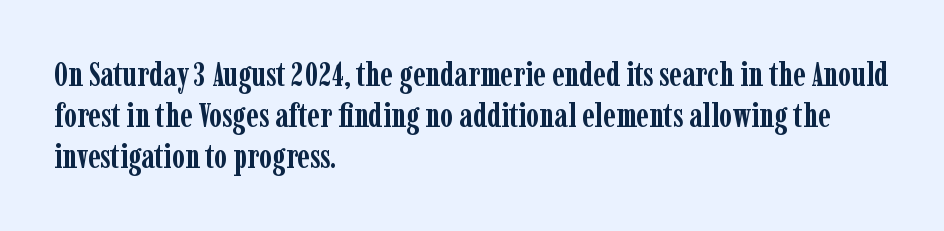
{"serif": "yes", "italic": "no", "bold": "yes", "weight": "semibold", "width": "condensed", "stroke_contrast": "low", "x_height": "medium", "monospaced": "no", "underline": "no", "align": "left", "line_spacing_ratio": 1.24, "letter_spacing": "normal", "letter_spacing_em": 0.0, "glyph_px": 33}
